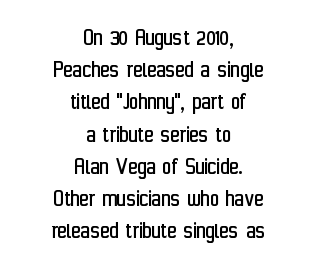
{"italic": "no", "bold": "no", "underline": "no", "align": "center", "line_spacing": "normal", "line_spacing_ratio": 1.29, "letter_spacing": "normal", "letter_spacing_em": 0.0, "glyph_px": 25}
